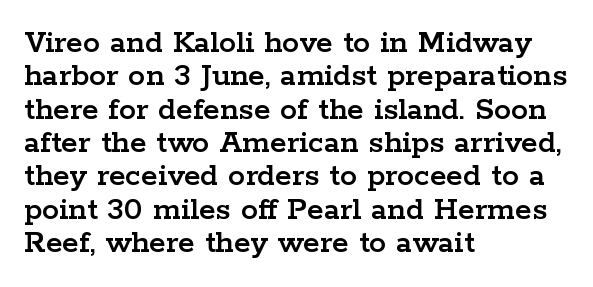
Q: Is the text italic (slanted)? A: No, it is upright.
Q: Is the typeface a serif or a sans-serif typeface? A: Serif.
Q: Is the text underlined? A: No.
Q: How is the paragraph aligned? A: Left-aligned.
Q: Is the spacing between letters normal or unusually wide? A: Normal.
Q: Is the spacing between lines tight, normal or loose? A: Tight.
Q: Width (condensed, normal, or wide)? A: Wide.
Q: Stroke contrast? A: Low.
Q: x-height? A: Medium.
Q: Monospaced? A: No.
